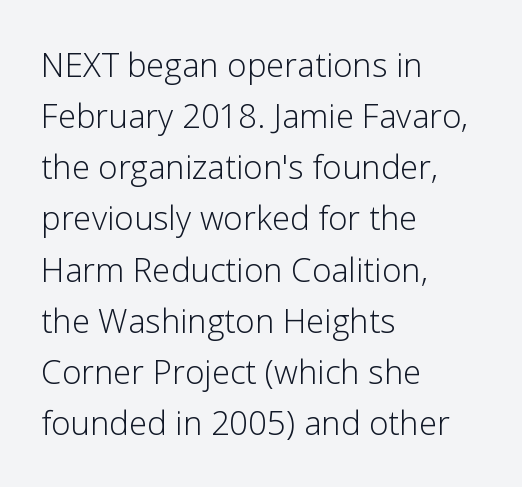
Q: Is the text bold? A: No.
Q: Is the text italic (slanted)? A: No, it is upright.
Q: Is the typeface a serif or a sans-serif typeface? A: Sans-serif.
Q: Is the text underlined? A: No.
Q: How is the paragraph aligned? A: Left-aligned.
Q: Is the spacing between letters normal or unusually wide? A: Normal.
Q: Is the spacing between lines tight, normal or loose? A: Normal.
Q: Width (condensed, normal, or wide)? A: Normal.
Q: Stroke contrast? A: Low.
Q: x-height? A: Medium.
Q: Monospaced? A: No.
